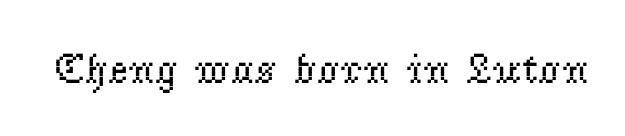
Designer's note — italics off, roman on. Varying glyph widths throughout — classic text-font behaviour. A typesetter would label this face a serif. Ink coverage per letter is moderate at most. Spacing between characters is what you'd get straight out of the box. Clear beneath every line of the passage.
